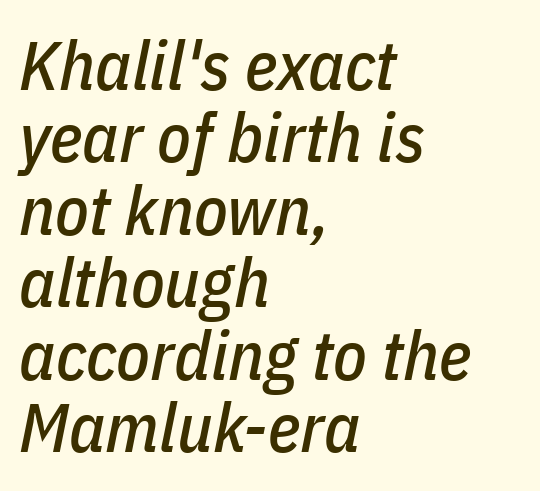
{"italic": "yes", "lean": "right", "slant_degrees": 11, "width": "condensed", "stroke_contrast": "low", "x_height": "medium", "monospaced": "no", "underline": "no", "align": "left", "line_spacing": "tight", "line_spacing_ratio": 1.05, "letter_spacing": "normal", "letter_spacing_em": 0.0, "glyph_px": 69}
